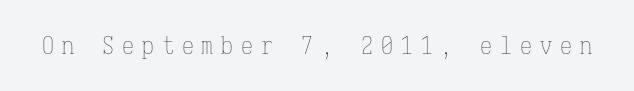
The image shows 24 px text type, upright; set unusually wide letter spacing (+0.33 em), not underlined.
